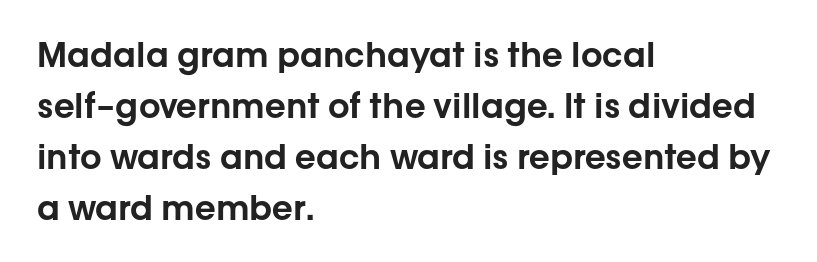
{"serif": "no", "italic": "no", "width": "normal", "stroke_contrast": "low", "x_height": "medium", "monospaced": "no", "underline": "no", "align": "left", "line_spacing": "normal", "line_spacing_ratio": 1.5, "letter_spacing": "normal", "letter_spacing_em": 0.0, "glyph_px": 34}
